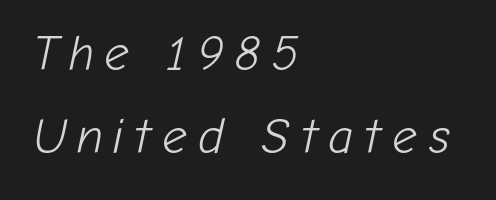
Q: Is the text bold? A: No.
Q: Is the text italic (slanted)? A: Yes, it leans right by about 12 degrees.
Q: Is the text underlined? A: No.
Q: How is the paragraph aligned? A: Left-aligned.
Q: Is the spacing between letters normal or unusually wide? A: Unusually wide.
Q: Is the spacing between lines tight, normal or loose? A: Normal.
Q: Width (condensed, normal, or wide)? A: Normal.
Q: Stroke contrast? A: Low.
Q: x-height? A: Medium.
Q: Monospaced? A: No.
